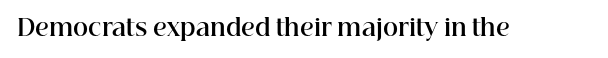
{"italic": "no", "bold": "yes", "underline": "no", "letter_spacing": "normal", "letter_spacing_em": 0.0, "glyph_px": 23}
